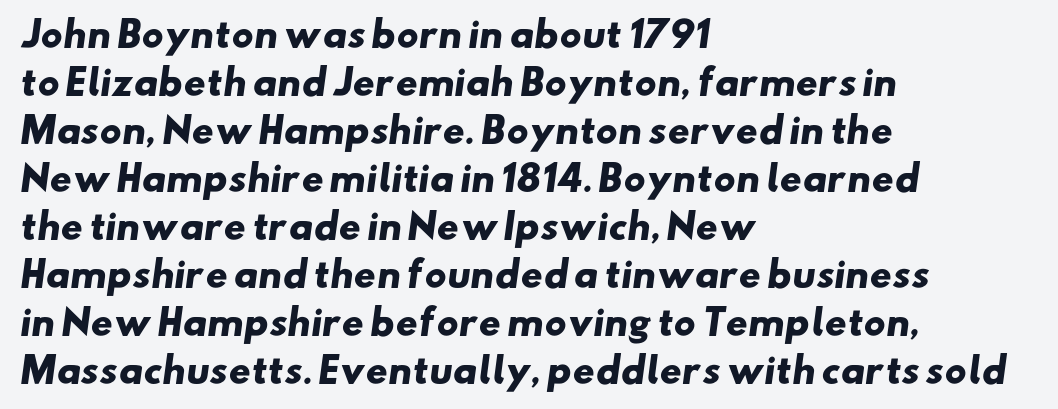
This sample uses plain, unmodified letter spacing. Bold? Absolutely — the strokes are thick and heavy. These lines sit exactly where default settings would place them. The rendering uses natural spacing where letterforms have individual widths. Each line starts at the same left margin while the right side varies. Nobody drew a line under any word here.
